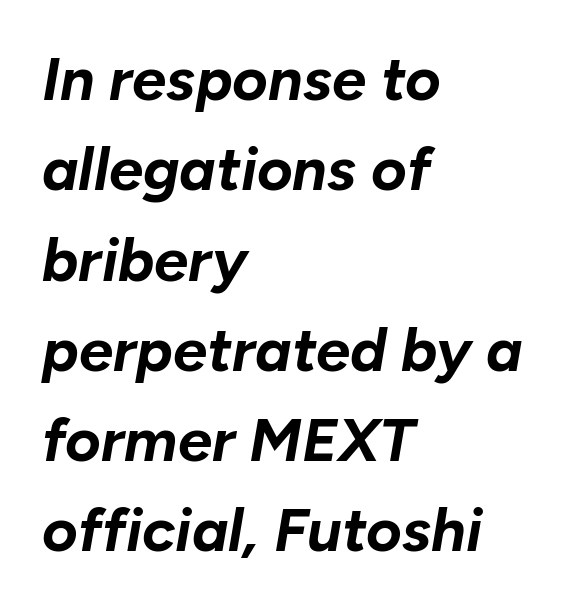
The image shows 61 px bold type, italic (leaning right); set left-aligned, normal line spacing (1.48x), normal letter spacing, not underlined; low stroke contrast and a medium x-height.
